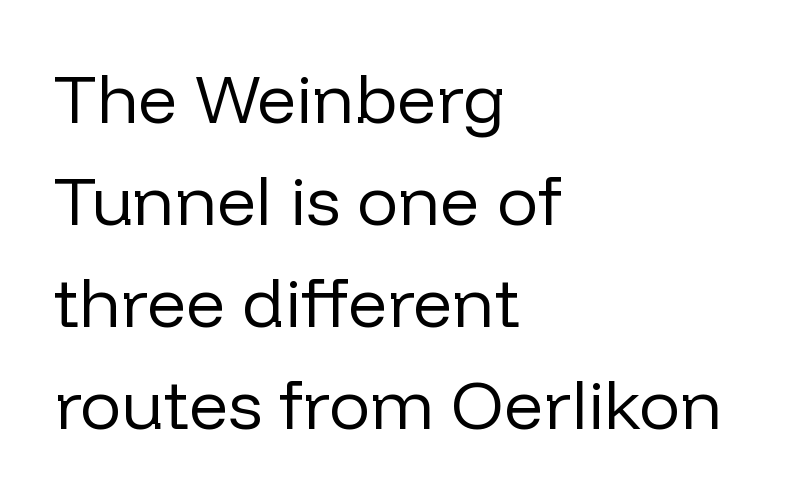
Successive baselines arrive at the customary interval. This sample uses a sans-serif face. Summary of weight: not heavy and not bold. This is the regular roman posture of the typeface. The paragraph shown leans on its left margin. Underlining? Definitely not there.
